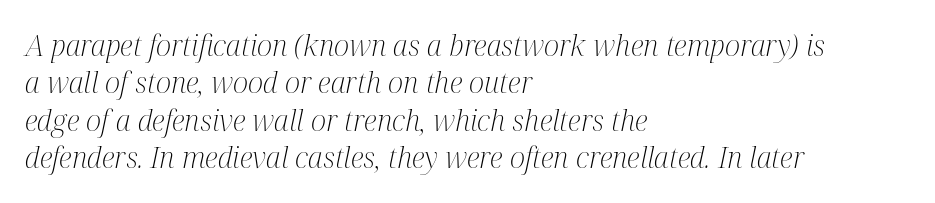
The baseline area is clear. Tracking value appears to be zero — textbook default spacing. Check where the strokes stop: tiny serifs finish them off. Reading down the block, your eye returns to a fixed left position each line. The vertical gap from one line to the next is medium.
